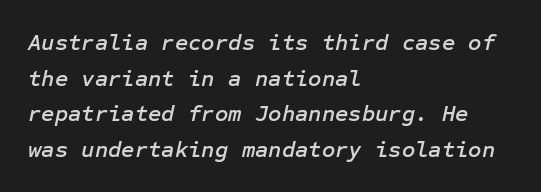
{"italic": "yes", "lean": "right", "slant_degrees": 12, "underline": "no", "align": "left", "line_spacing": "normal", "line_spacing_ratio": 1.55, "letter_spacing": "normal", "letter_spacing_em": 0.0, "glyph_px": 23}
